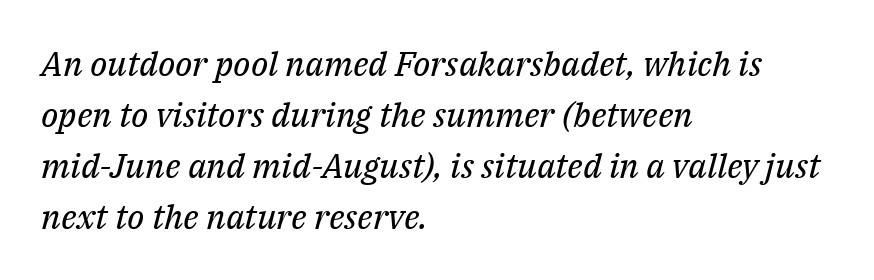
The image shows 34 px regular-weight serif type, italic (leaning right); set left-aligned, normal line spacing (1.5x), normal letter spacing, not underlined; medium stroke contrast and a medium x-height.
